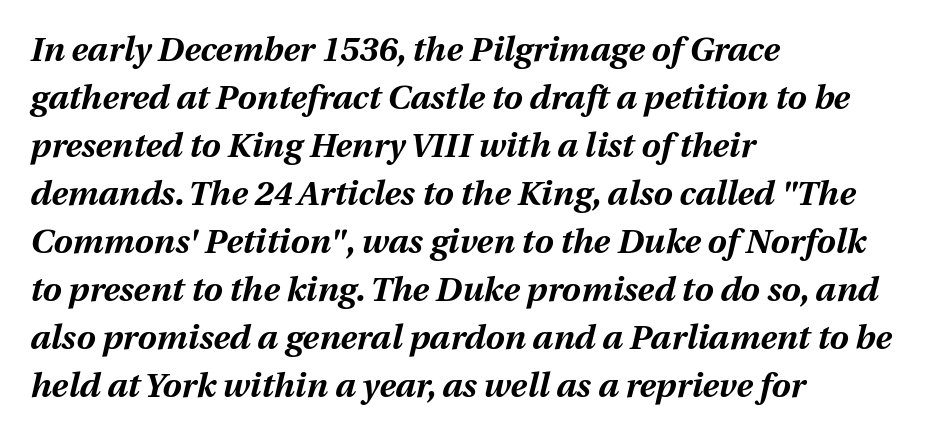
{"italic": "yes", "lean": "right", "slant_degrees": 12, "bold": "yes", "weight": "bold", "width": "normal", "stroke_contrast": "medium", "x_height": "medium", "monospaced": "no", "underline": "no", "align": "left", "line_spacing": "normal", "line_spacing_ratio": 1.41, "letter_spacing": "normal", "letter_spacing_em": 0.0, "glyph_px": 34}
